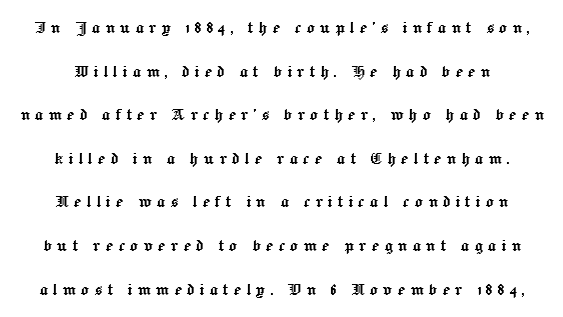
The image shows 20 px text type, upright; set loose line spacing (2.18x), unusually wide letter spacing (+0.25 em), not underlined.
